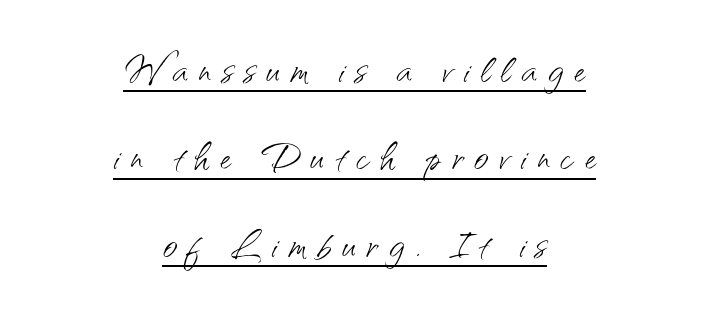
The image shows 50 px light sans-serif type; set centered, line spacing 1.75x, unusually wide letter spacing (+0.22 em), underlined; medium stroke contrast and a small x-height.
